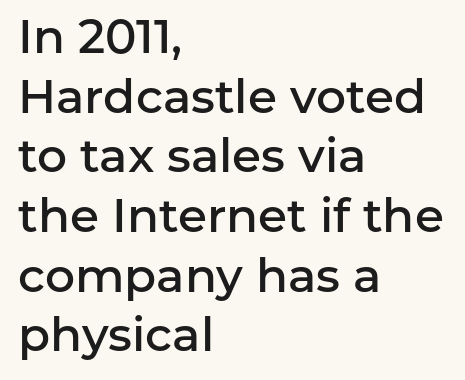
Q: Is the text bold? A: Semi-bold.
Q: Is the text italic (slanted)? A: No, it is upright.
Q: Is the typeface a serif or a sans-serif typeface? A: Sans-serif.
Q: Is the text underlined? A: No.
Q: How is the paragraph aligned? A: Left-aligned.
Q: Is the spacing between letters normal or unusually wide? A: Normal.
Q: Is the spacing between lines tight, normal or loose? A: Normal.
Q: Width (condensed, normal, or wide)? A: Normal.
Q: Stroke contrast? A: Low.
Q: x-height? A: Medium.
Q: Monospaced? A: No.
